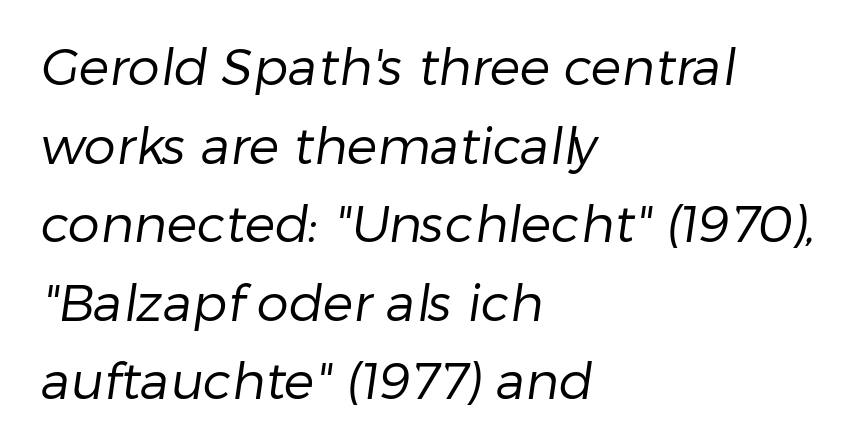
{"serif": "no", "bold": "no", "weight": "regular", "width": "normal", "stroke_contrast": "low", "x_height": "medium", "monospaced": "no", "underline": "no", "align": "left", "line_spacing": "normal", "line_spacing_ratio": 1.54, "letter_spacing": "normal", "letter_spacing_em": 0.0, "glyph_px": 51}
